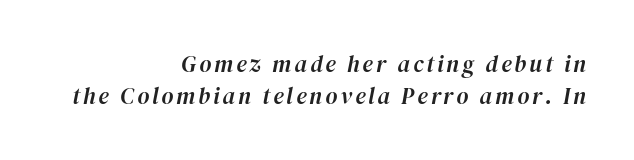
Q: Is the text italic (slanted)? A: Yes, it leans right by about 12 degrees.
Q: Is the text underlined? A: No.
Q: How is the paragraph aligned? A: Right-aligned.
Q: Is the spacing between lines tight, normal or loose? A: Normal.
